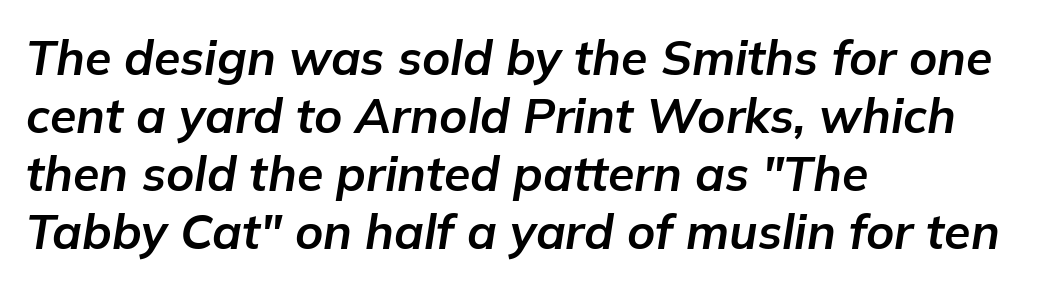
Q: Is the text bold? A: Yes.
Q: Is the text italic (slanted)? A: Yes, it leans right by about 9 degrees.
Q: Is the text underlined? A: No.
Q: How is the paragraph aligned? A: Left-aligned.
Q: Is the spacing between letters normal or unusually wide? A: Normal.
Q: Width (condensed, normal, or wide)? A: Normal.
Q: Stroke contrast? A: Low.
Q: x-height? A: Medium.
Q: Monospaced? A: No.
